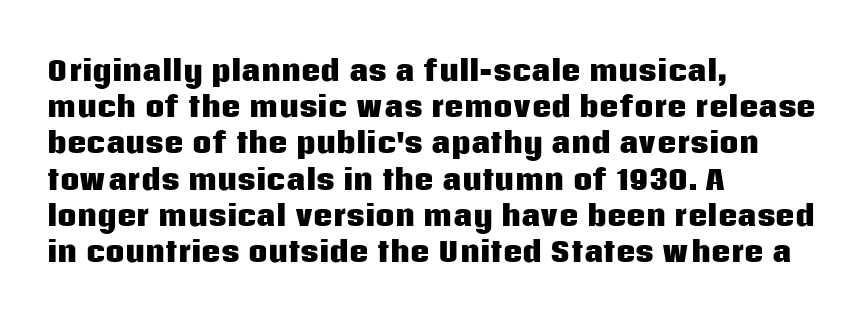
{"italic": "no", "bold": "yes", "underline": "no", "align": "left", "line_spacing": "normal", "line_spacing_ratio": 1.34, "letter_spacing": "normal", "letter_spacing_em": 0.0, "glyph_px": 27}
